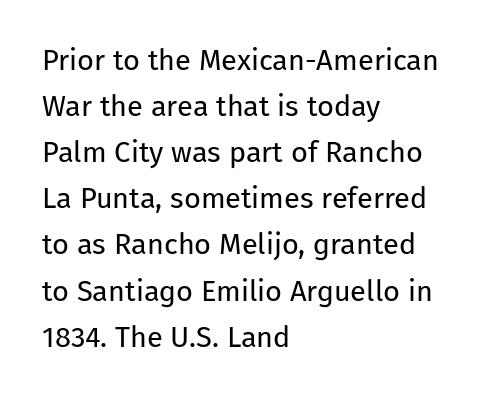
{"serif": "no", "italic": "no", "bold": "no", "weight": "regular", "width": "normal", "stroke_contrast": "low", "x_height": "medium", "monospaced": "no", "underline": "no", "align": "left", "line_spacing": "normal", "line_spacing_ratio": 1.59, "letter_spacing": "normal", "letter_spacing_em": 0.0, "glyph_px": 29}
